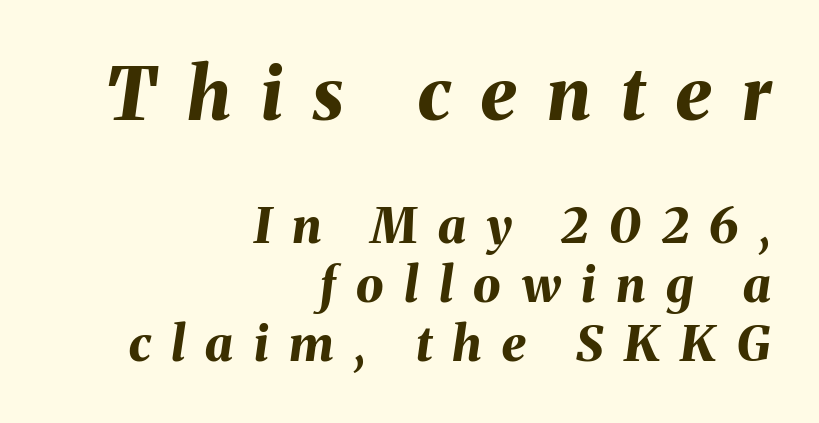
{"italic": "yes", "lean": "right", "slant_degrees": 8, "bold": "yes", "weight": "bold", "width": "normal", "stroke_contrast": "medium", "x_height": "medium", "monospaced": "no", "underline": "no", "align": "right", "line_spacing_ratio": 1.2, "letter_spacing": "wide", "letter_spacing_em": 0.42, "larger_block": "first", "size_ratio": 1.49, "glyph_px": 73}
